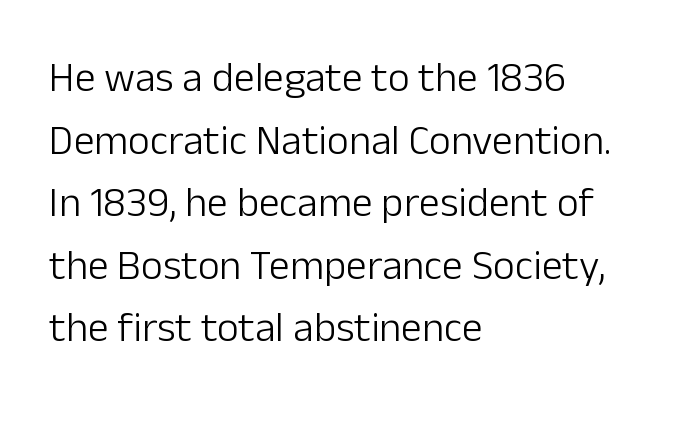
Q: Is the text bold? A: No.
Q: Is the text italic (slanted)? A: No, it is upright.
Q: Is the typeface a serif or a sans-serif typeface? A: Sans-serif.
Q: Is the text underlined? A: No.
Q: How is the paragraph aligned? A: Left-aligned.
Q: Is the spacing between letters normal or unusually wide? A: Normal.
Q: Is the spacing between lines tight, normal or loose? A: Normal.
Q: Width (condensed, normal, or wide)? A: Normal.
Q: Stroke contrast? A: Low.
Q: x-height? A: Medium.
Q: Monospaced? A: No.
